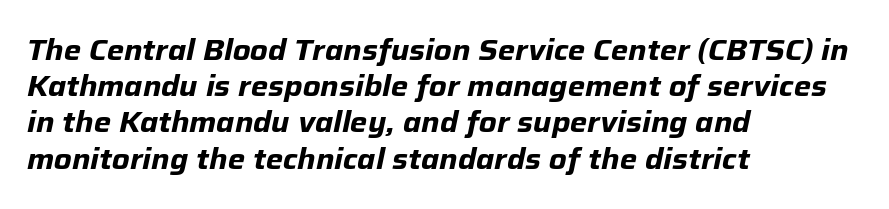
Each new line begins a customary step beneath the previous one. Nobody drew a line under any word here. A typesetter would mark this as italic. Is this a fixed-width face? No — the glyphs have proportional, varying widths.
